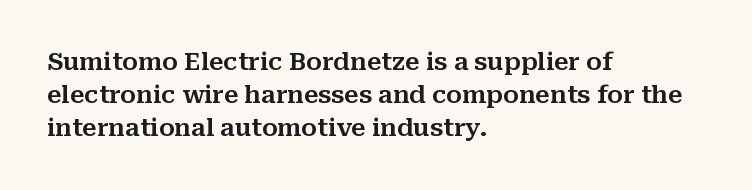
The image shows 24 px text type, upright; set left-aligned, normal line spacing (1.38x), normal letter spacing, not underlined.
